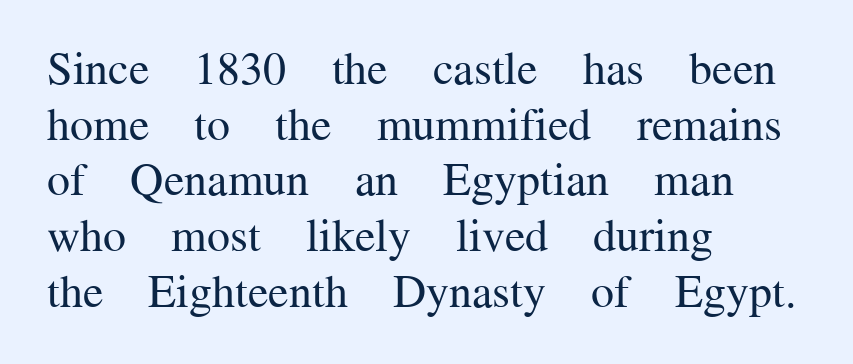
The image shows 46 px regular-weight serif type, upright; set left-aligned, line spacing 1.21x, normal letter spacing, not underlined; medium stroke contrast and a medium x-height.
